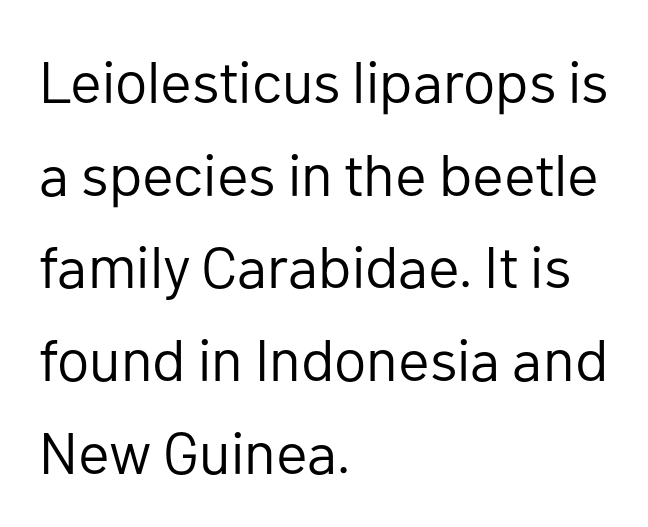
Q: Is the text bold? A: No.
Q: Is the text italic (slanted)? A: No, it is upright.
Q: Is the typeface a serif or a sans-serif typeface? A: Sans-serif.
Q: Is the text underlined? A: No.
Q: How is the paragraph aligned? A: Left-aligned.
Q: Is the spacing between letters normal or unusually wide? A: Normal.
Q: Is the spacing between lines tight, normal or loose? A: Normal.
Q: Width (condensed, normal, or wide)? A: Normal.
Q: Stroke contrast? A: Low.
Q: x-height? A: Medium.
Q: Monospaced? A: No.
